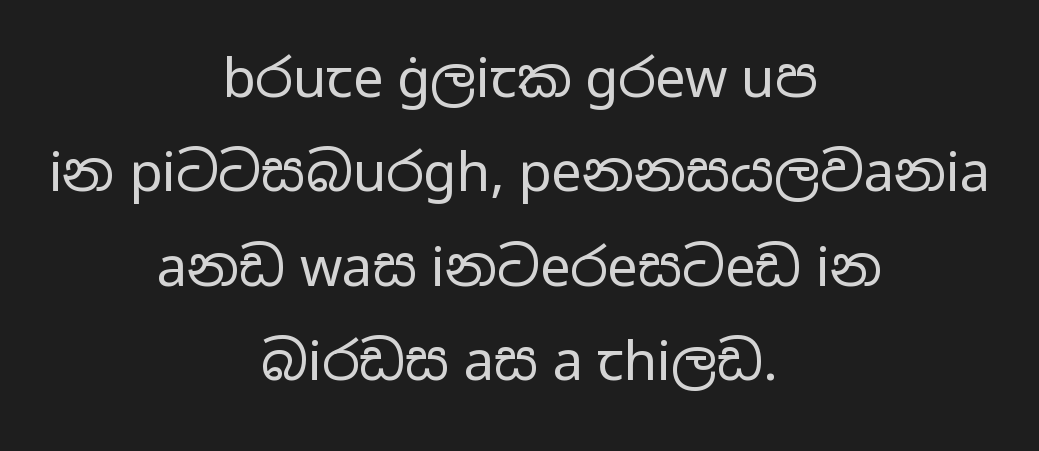
{"serif": "no", "italic": "no", "bold": "no", "weight": "regular", "width": "wide", "stroke_contrast": "low", "x_height": "medium", "monospaced": "no", "underline": "no", "align": "center", "line_spacing_ratio": 1.75, "letter_spacing": "normal", "letter_spacing_em": 0.0, "glyph_px": 54}
